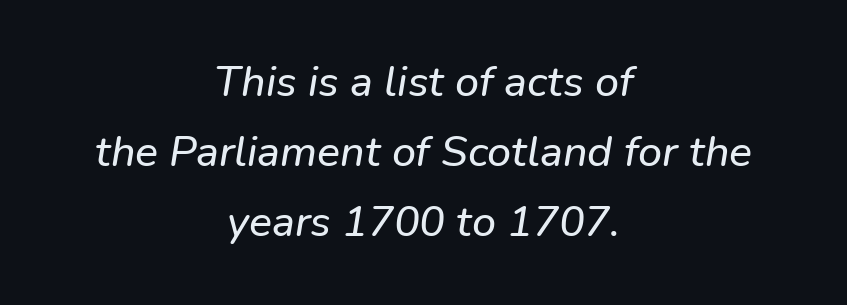
{"serif": "no", "width": "normal", "stroke_contrast": "low", "x_height": "medium", "monospaced": "no", "underline": "no", "align": "center", "line_spacing": "normal", "line_spacing_ratio": 1.63, "letter_spacing": "normal", "letter_spacing_em": 0.0, "glyph_px": 43}
